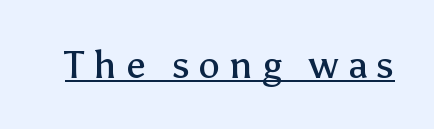
Q: Is the text bold? A: No.
Q: Is the text italic (slanted)? A: No, it is upright.
Q: Is the typeface a serif or a sans-serif typeface? A: Sans-serif.
Q: Is the text underlined? A: Yes.
Q: Is the spacing between letters normal or unusually wide? A: Unusually wide.
Q: Width (condensed, normal, or wide)? A: Normal.
Q: Stroke contrast? A: Low.
Q: x-height? A: Medium.
Q: Monospaced? A: No.
